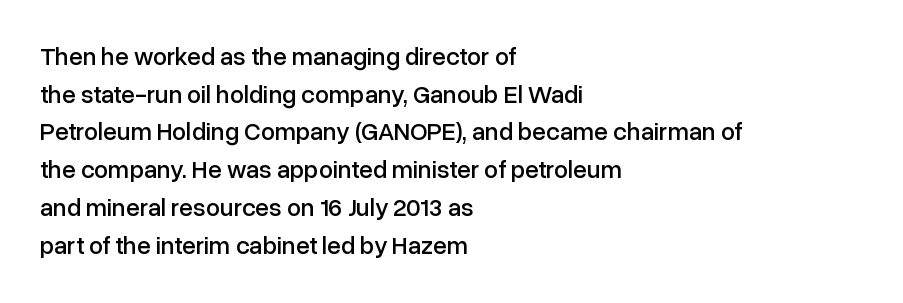
The image shows 25 px text type, upright; set left-aligned, normal line spacing (1.51x), normal letter spacing, not underlined.
